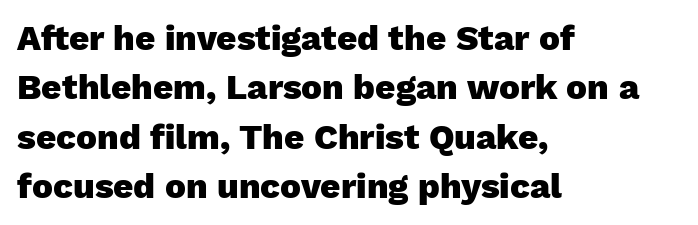
Q: Is the text bold? A: Yes.
Q: Is the text italic (slanted)? A: No, it is upright.
Q: Is the typeface a serif or a sans-serif typeface? A: Sans-serif.
Q: Is the text underlined? A: No.
Q: How is the paragraph aligned? A: Left-aligned.
Q: Is the spacing between letters normal or unusually wide? A: Normal.
Q: Is the spacing between lines tight, normal or loose? A: Normal.
Q: Width (condensed, normal, or wide)? A: Normal.
Q: Stroke contrast? A: Low.
Q: x-height? A: Medium.
Q: Monospaced? A: No.
